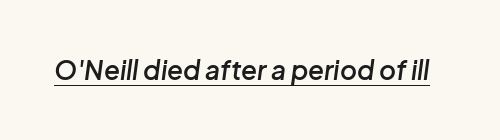
{"italic": "yes", "lean": "right", "slant_degrees": 8, "bold": "semi", "underline": "yes", "letter_spacing": "normal", "letter_spacing_em": 0.0, "glyph_px": 26}
